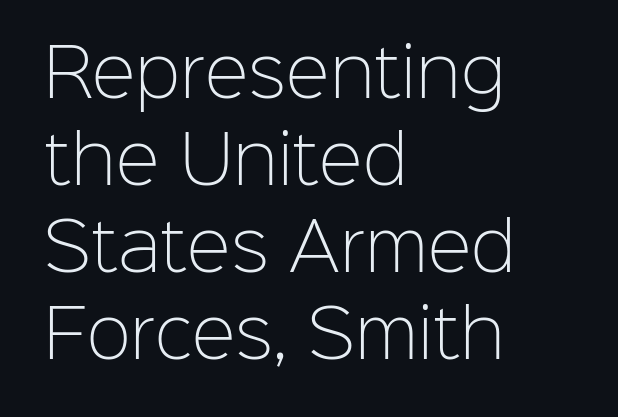
{"serif": "no", "italic": "no", "bold": "no", "weight": "light", "width": "normal", "stroke_contrast": "low", "x_height": "medium", "monospaced": "no", "underline": "no", "align": "left", "line_spacing": "normal", "line_spacing_ratio": 1.32, "letter_spacing": "normal", "letter_spacing_em": 0.0, "glyph_px": 66}
